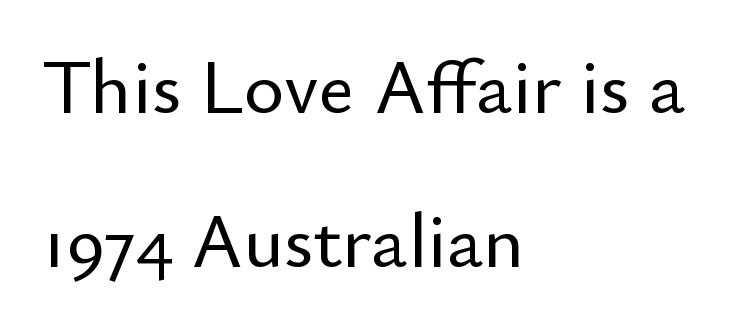
The image shows 77 px sans-serif type, upright; set left-aligned, loose line spacing (2.0x), normal letter spacing, not underlined; low stroke contrast and a small x-height.
